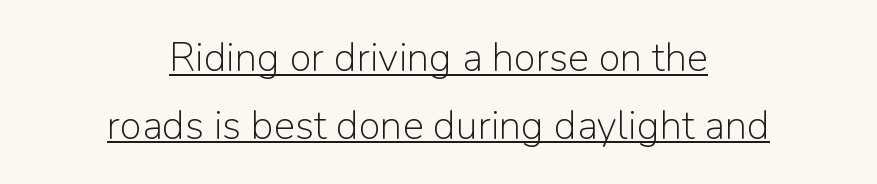
{"serif": "no", "italic": "no", "bold": "no", "weight": "light", "width": "normal", "stroke_contrast": "low", "x_height": "medium", "monospaced": "no", "underline": "yes", "align": "center", "line_spacing": "normal", "line_spacing_ratio": 1.69, "letter_spacing": "normal", "letter_spacing_em": 0.0, "glyph_px": 40}
